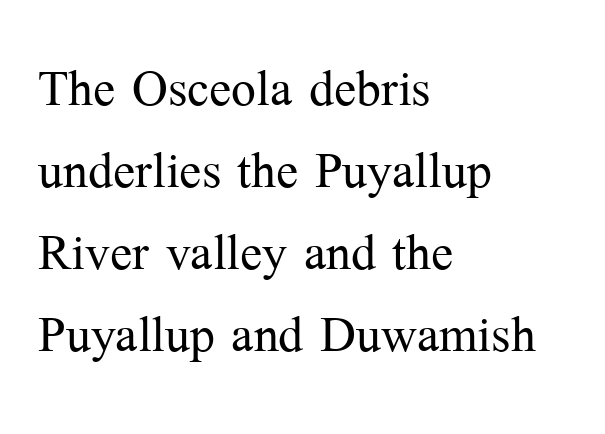
{"serif": "yes", "italic": "no", "bold": "no", "weight": "light", "width": "normal", "stroke_contrast": "medium", "x_height": "medium", "monospaced": "no", "underline": "no", "align": "left", "line_spacing_ratio": 1.24, "letter_spacing": "normal", "letter_spacing_em": 0.0, "glyph_px": 66}
